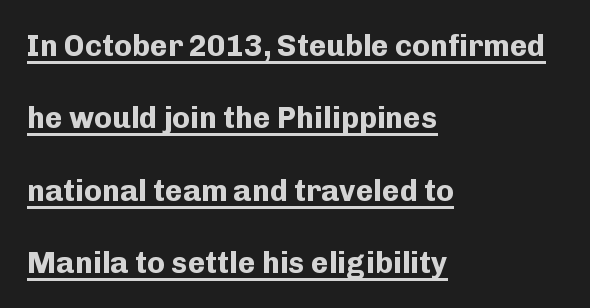
The image shows 30 px bold sans-serif type, upright; set left-aligned, loose line spacing (2.41x), normal letter spacing, underlined; low stroke contrast and a medium x-height.
